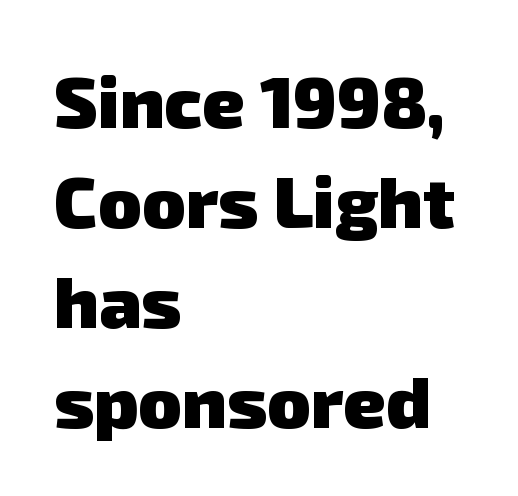
{"serif": "no", "bold": "yes", "weight": "heavy", "width": "normal", "stroke_contrast": "low", "x_height": "medium", "monospaced": "no", "underline": "no", "align": "left", "line_spacing": "normal", "line_spacing_ratio": 1.39, "letter_spacing": "normal", "letter_spacing_em": 0.0, "glyph_px": 72}
